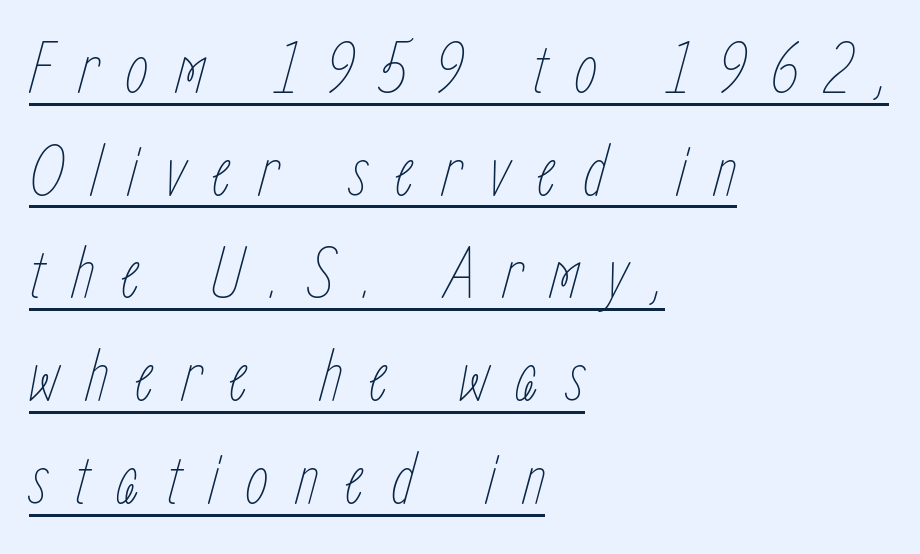
The image shows 75 px thin, condensed type, italic (leaning right); set left-aligned, normal line spacing (1.37x), unusually wide letter spacing (+0.35 em), underlined; low stroke contrast and a medium x-height.
